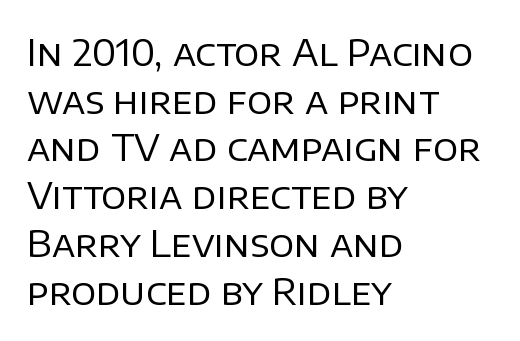
Q: Is the text bold? A: No.
Q: Is the text italic (slanted)? A: No, it is upright.
Q: Is the typeface a serif or a sans-serif typeface? A: Sans-serif.
Q: Is the text underlined? A: No.
Q: How is the paragraph aligned? A: Left-aligned.
Q: Is the spacing between letters normal or unusually wide? A: Normal.
Q: Is the spacing between lines tight, normal or loose? A: Normal.
Q: Width (condensed, normal, or wide)? A: Normal.
Q: Stroke contrast? A: Low.
Q: x-height? A: Large.
Q: Monospaced? A: No.
